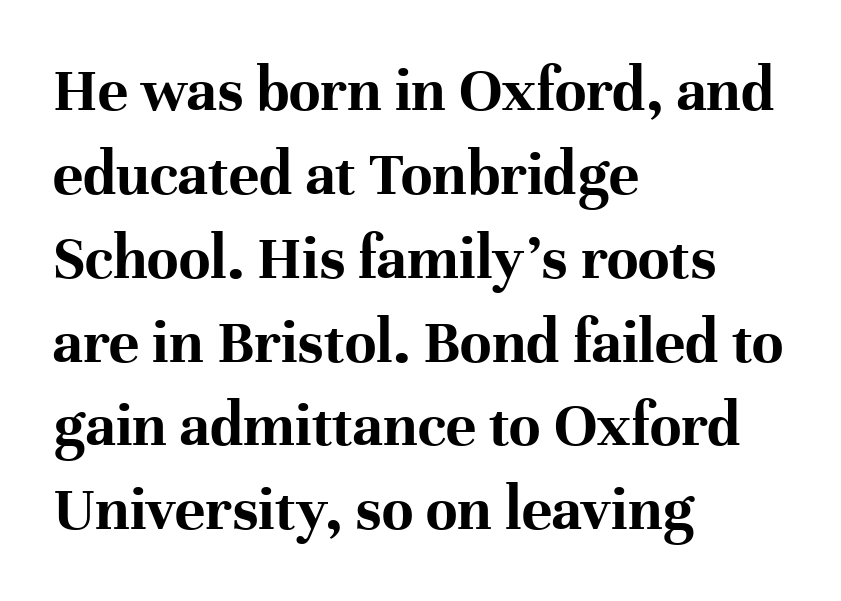
Q: Is the text bold? A: Yes.
Q: Is the text italic (slanted)? A: No, it is upright.
Q: Is the typeface a serif or a sans-serif typeface? A: Serif.
Q: Is the text underlined? A: No.
Q: How is the paragraph aligned? A: Left-aligned.
Q: Is the spacing between letters normal or unusually wide? A: Normal.
Q: Is the spacing between lines tight, normal or loose? A: Normal.
Q: Width (condensed, normal, or wide)? A: Normal.
Q: Stroke contrast? A: High.
Q: x-height? A: Medium.
Q: Monospaced? A: No.
